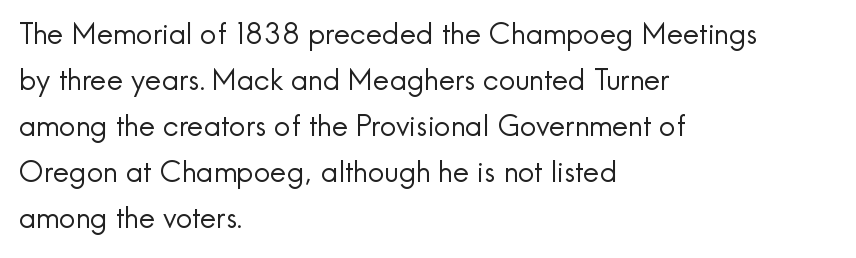
{"serif": "no", "italic": "no", "bold": "no", "weight": "regular", "width": "normal", "x_height": "small", "monospaced": "no", "underline": "no", "align": "left", "line_spacing": "normal", "line_spacing_ratio": 1.59, "letter_spacing": "normal", "letter_spacing_em": 0.0, "glyph_px": 29}
